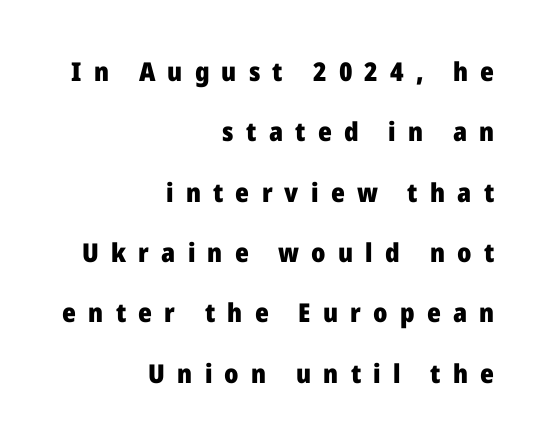
{"italic": "no", "bold": "yes", "underline": "no", "align": "right", "line_spacing": "loose", "line_spacing_ratio": 2.32, "letter_spacing": "wide", "letter_spacing_em": 0.47, "glyph_px": 26}
